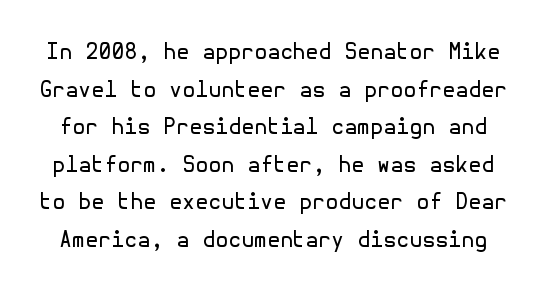
The image shows 21 px text type, upright; set line spacing 1.79x, normal letter spacing, not underlined.
